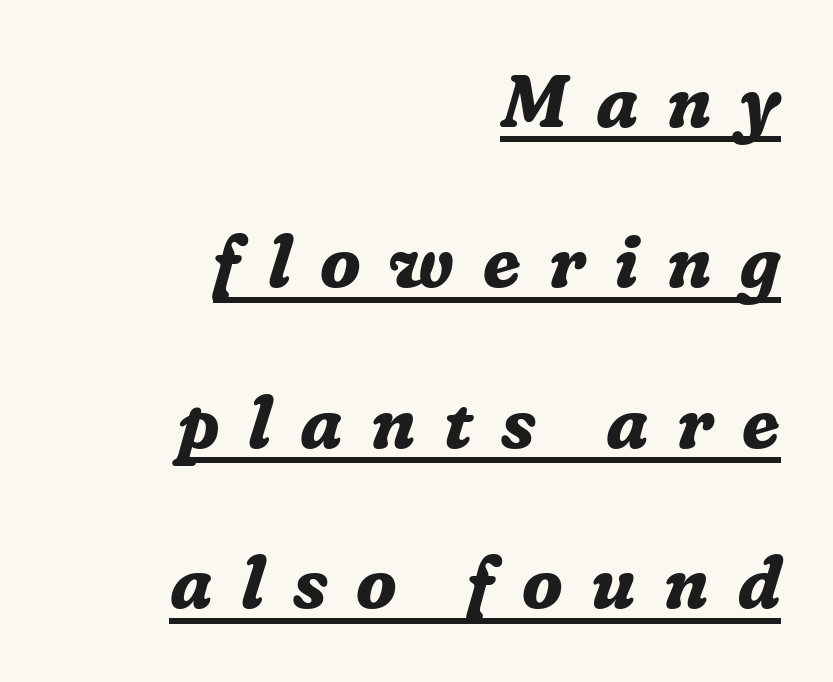
{"serif": "yes", "italic": "yes", "lean": "right", "slant_degrees": 16, "bold": "yes", "weight": "bold", "width": "normal", "stroke_contrast": "low", "x_height": "medium", "monospaced": "no", "underline": "yes", "align": "right", "line_spacing": "loose", "line_spacing_ratio": 2.14, "letter_spacing": "wide", "letter_spacing_em": 0.38, "glyph_px": 75}
